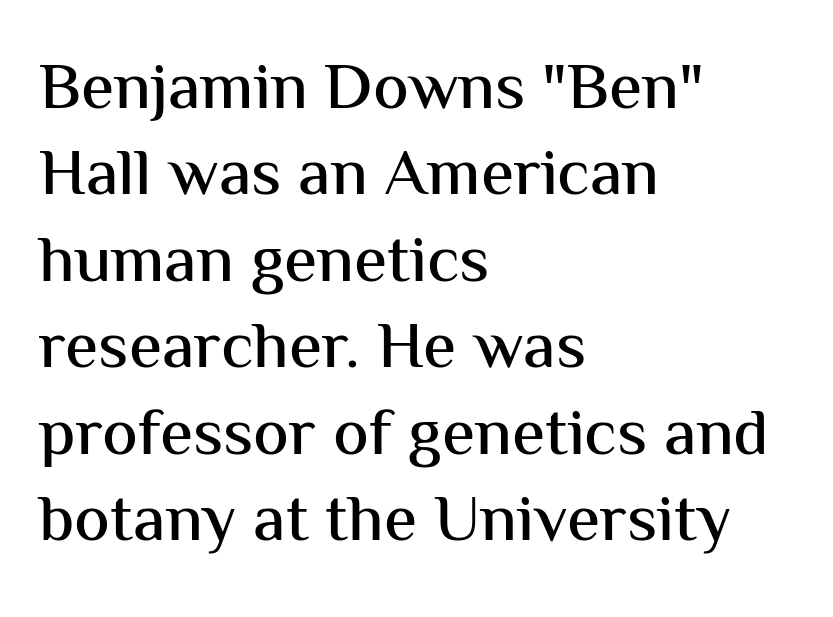
The image shows 67 px sans-serif type, upright; set left-aligned, normal line spacing (1.29x), normal letter spacing, not underlined; medium stroke contrast and a medium x-height.
